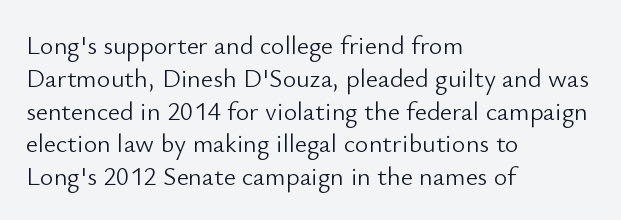
Q: Is the text bold? A: No.
Q: Is the text italic (slanted)? A: No, it is upright.
Q: Is the text underlined? A: No.
Q: How is the paragraph aligned? A: Left-aligned.
Q: Is the spacing between letters normal or unusually wide? A: Normal.
Q: Is the spacing between lines tight, normal or loose? A: Normal.
